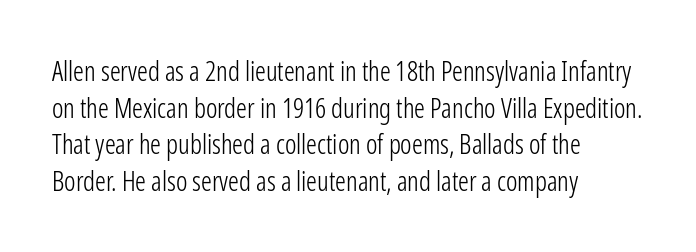
Reading down the block, your eye returns to a fixed left position each line. Do the letters lean? They stand straight. The strip under each line holds only bare page. Bold? No — there's no thickening of the strokes. Line spacing here is normal. Glyph-to-glyph distance matches everyday printed text.
